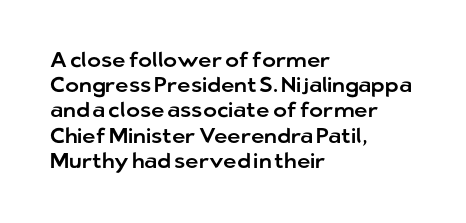
{"italic": "no", "underline": "no", "align": "left", "line_spacing_ratio": 1.2, "letter_spacing": "normal", "letter_spacing_em": 0.0, "glyph_px": 21}
